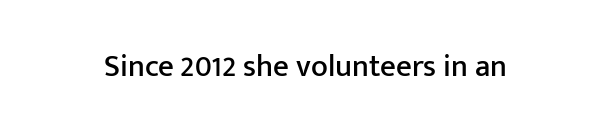
The image shows 31 px sans-serif type, upright; set normal letter spacing, not underlined; low stroke contrast and a medium x-height.
